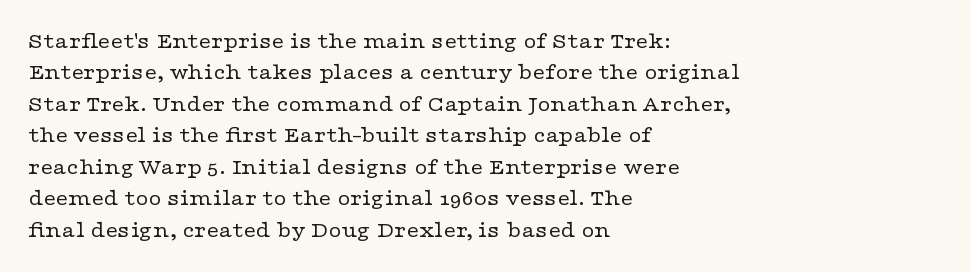
The image shows 22 px text type, upright; set left-aligned, normal line spacing (1.43x), normal letter spacing, not underlined.
